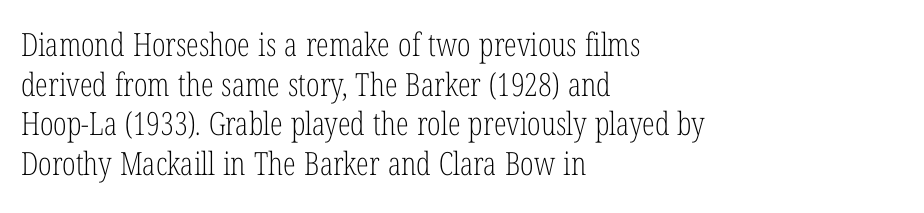
Here the designer chose a conventional face with non-uniform glyph widths. The face used here is seriffed, in the tradition of book romans. Quick note: underline off. Left-aligned paragraph, ragged on the right.
